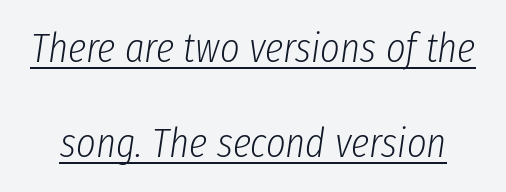
{"italic": "yes", "lean": "right", "slant_degrees": 8, "bold": "no", "weight": "light", "width": "condensed", "stroke_contrast": "low", "x_height": "medium", "monospaced": "no", "underline": "yes", "line_spacing": "loose", "line_spacing_ratio": 2.27, "letter_spacing": "normal", "letter_spacing_em": 0.0, "glyph_px": 42}
